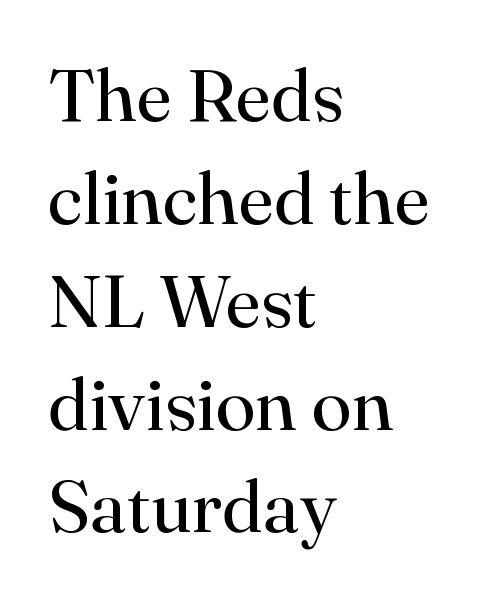
Q: Is the text bold? A: No.
Q: Is the text italic (slanted)? A: No, it is upright.
Q: Is the typeface a serif or a sans-serif typeface? A: Serif.
Q: Is the text underlined? A: No.
Q: How is the paragraph aligned? A: Left-aligned.
Q: Is the spacing between letters normal or unusually wide? A: Normal.
Q: Is the spacing between lines tight, normal or loose? A: Normal.
Q: Width (condensed, normal, or wide)? A: Normal.
Q: Stroke contrast? A: High.
Q: x-height? A: Small.
Q: Monospaced? A: No.
